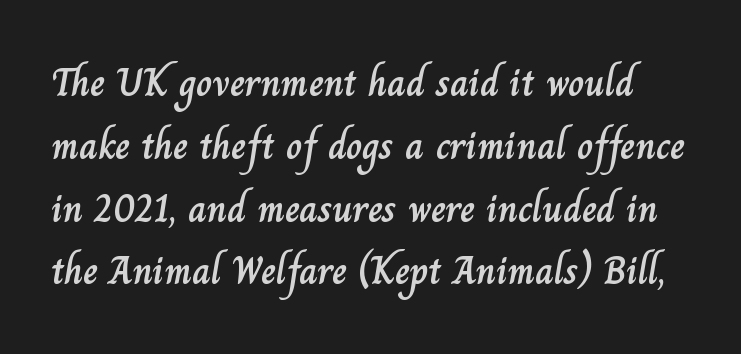
The glyphs are unaccompanied by any horizontal stroke below them. The rendering uses a moderate line-height, typical for paragraphs. The face used here is proportionally spaced, like ordinary book or web type.
